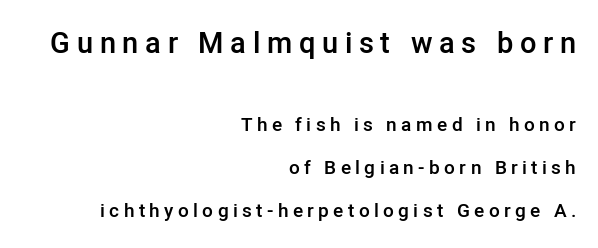
Q: Is the text bold? A: Semi-bold.
Q: Is the text italic (slanted)? A: No, it is upright.
Q: Is the typeface a serif or a sans-serif typeface? A: Sans-serif.
Q: Is the text underlined? A: No.
Q: How is the paragraph aligned? A: Right-aligned.
Q: Is the spacing between letters normal or unusually wide? A: Unusually wide.
Q: Is the spacing between lines tight, normal or loose? A: Loose.
Q: Which block of text is set in a larger size, the first (top) or the second (bottom)? A: The first (top) one.
Q: Width (condensed, normal, or wide)? A: Normal.
Q: Stroke contrast? A: Low.
Q: x-height? A: Medium.
Q: Monospaced? A: No.
